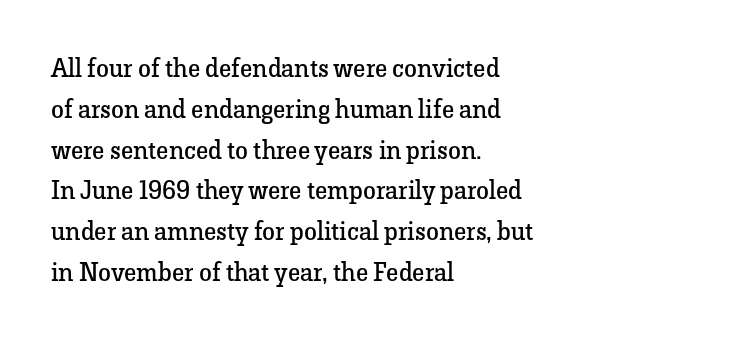
Q: Is the text bold? A: No.
Q: Is the text italic (slanted)? A: No, it is upright.
Q: Is the text underlined? A: No.
Q: How is the paragraph aligned? A: Left-aligned.
Q: Is the spacing between letters normal or unusually wide? A: Normal.
Q: Is the spacing between lines tight, normal or loose? A: Normal.
